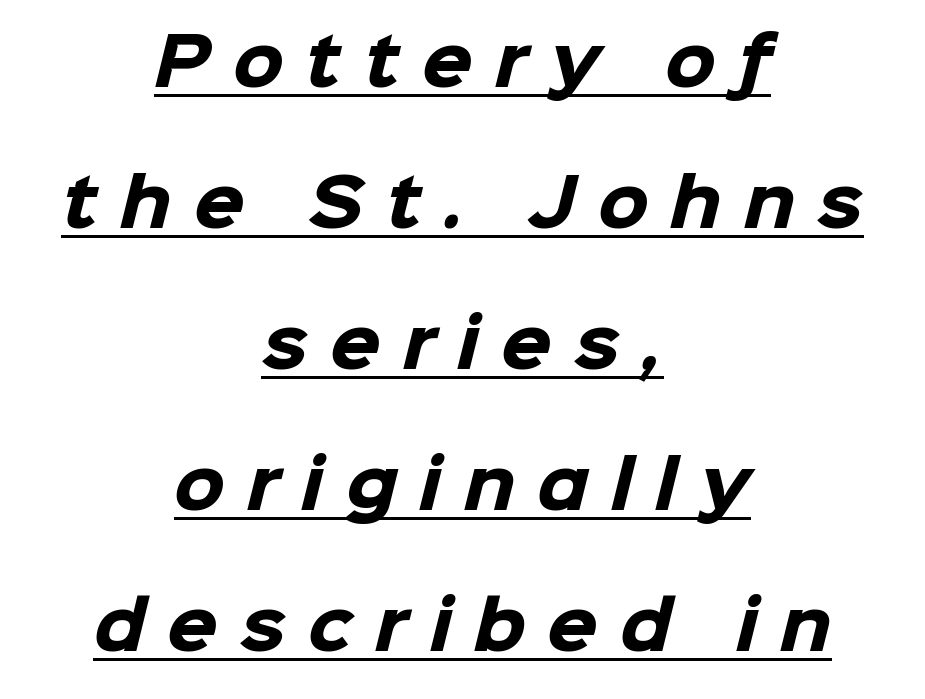
Q: Is the text bold? A: Yes.
Q: Is the typeface a serif or a sans-serif typeface? A: Sans-serif.
Q: Is the text underlined? A: Yes.
Q: How is the paragraph aligned? A: Centered.
Q: Is the spacing between letters normal or unusually wide? A: Unusually wide.
Q: Is the spacing between lines tight, normal or loose? A: Loose.
Q: Width (condensed, normal, or wide)? A: Normal.
Q: Stroke contrast? A: Low.
Q: x-height? A: Medium.
Q: Monospaced? A: No.
